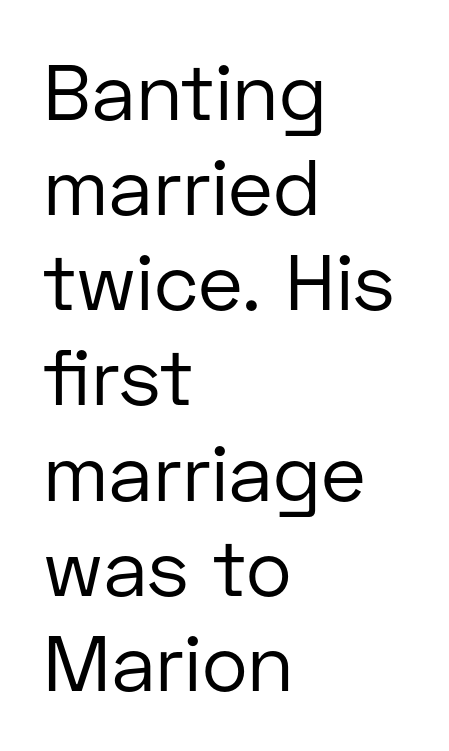
The image shows 78 px regular-weight sans-serif type, upright; set left-aligned, line spacing 1.22x, normal letter spacing, not underlined; low stroke contrast and a medium x-height.
